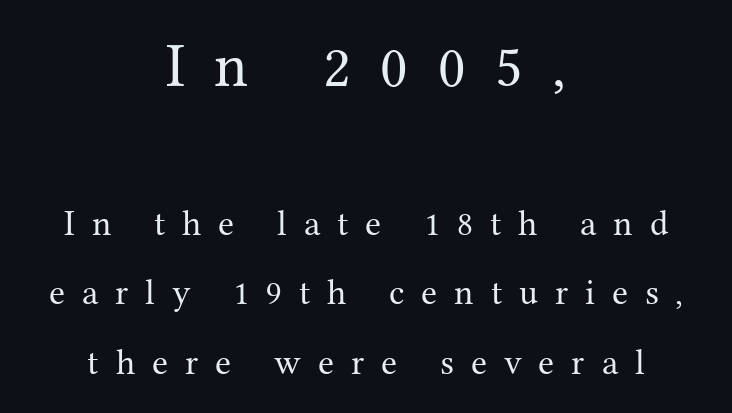
Q: Is the text bold? A: No.
Q: Is the text italic (slanted)? A: No, it is upright.
Q: Is the typeface a serif or a sans-serif typeface? A: Serif.
Q: Is the text underlined? A: No.
Q: How is the paragraph aligned? A: Centered.
Q: Is the spacing between letters normal or unusually wide? A: Unusually wide.
Q: Is the spacing between lines tight, normal or loose? A: Loose.
Q: Which block of text is set in a larger size, the first (top) or the second (bottom)? A: The first (top) one.
Q: Width (condensed, normal, or wide)? A: Normal.
Q: Stroke contrast? A: Medium.
Q: x-height? A: Medium.
Q: Monospaced? A: No.
